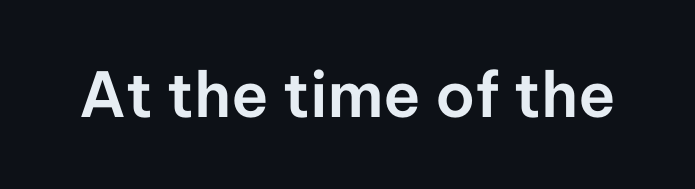
{"serif": "no", "italic": "no", "width": "normal", "stroke_contrast": "low", "x_height": "medium", "monospaced": "no", "underline": "no", "letter_spacing": "normal", "letter_spacing_em": 0.0, "glyph_px": 62}
